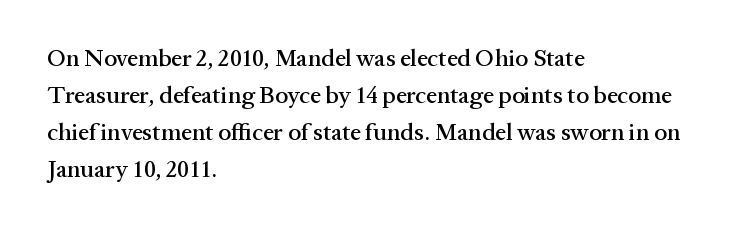
{"italic": "no", "underline": "no", "align": "left", "line_spacing": "normal", "line_spacing_ratio": 1.54, "letter_spacing": "normal", "letter_spacing_em": 0.0, "glyph_px": 24}
